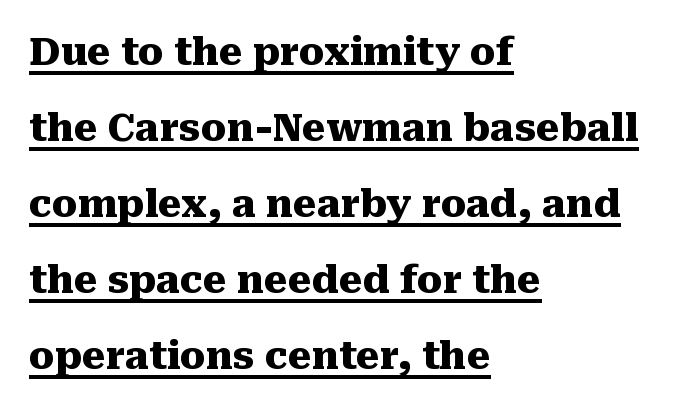
Q: Is the text bold? A: Yes.
Q: Is the text italic (slanted)? A: No, it is upright.
Q: Is the typeface a serif or a sans-serif typeface? A: Serif.
Q: Is the text underlined? A: Yes.
Q: How is the paragraph aligned? A: Left-aligned.
Q: Is the spacing between letters normal or unusually wide? A: Normal.
Q: Is the spacing between lines tight, normal or loose? A: Loose.
Q: Width (condensed, normal, or wide)? A: Normal.
Q: Stroke contrast? A: Medium.
Q: x-height? A: Medium.
Q: Monospaced? A: No.
